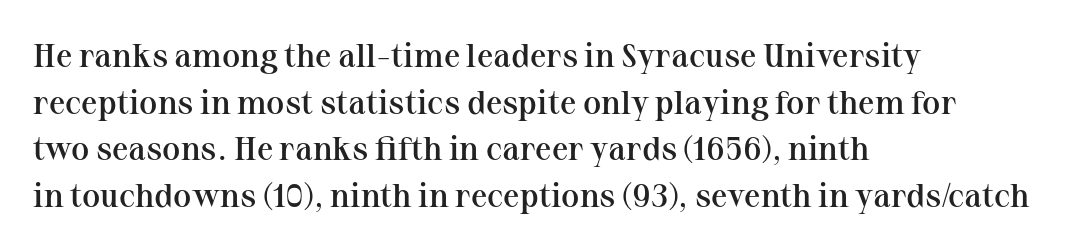
The image shows 33 px semibold serif type, upright; set left-aligned, normal line spacing (1.41x), normal letter spacing, not underlined; medium stroke contrast and a medium x-height.
